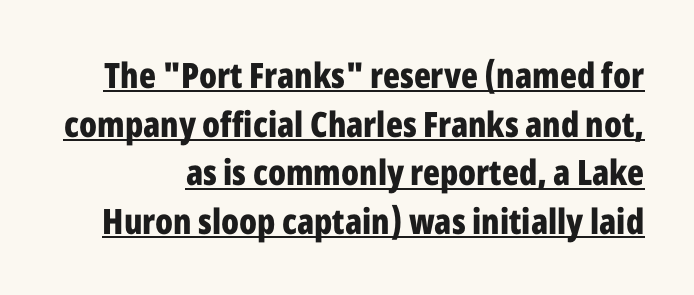
Q: Is the text bold? A: Yes.
Q: Is the text italic (slanted)? A: No, it is upright.
Q: Is the typeface a serif or a sans-serif typeface? A: Sans-serif.
Q: Is the text underlined? A: Yes.
Q: Is the spacing between letters normal or unusually wide? A: Normal.
Q: Is the spacing between lines tight, normal or loose? A: Normal.
Q: Width (condensed, normal, or wide)? A: Condensed.
Q: Stroke contrast? A: Low.
Q: x-height? A: Medium.
Q: Monospaced? A: No.
